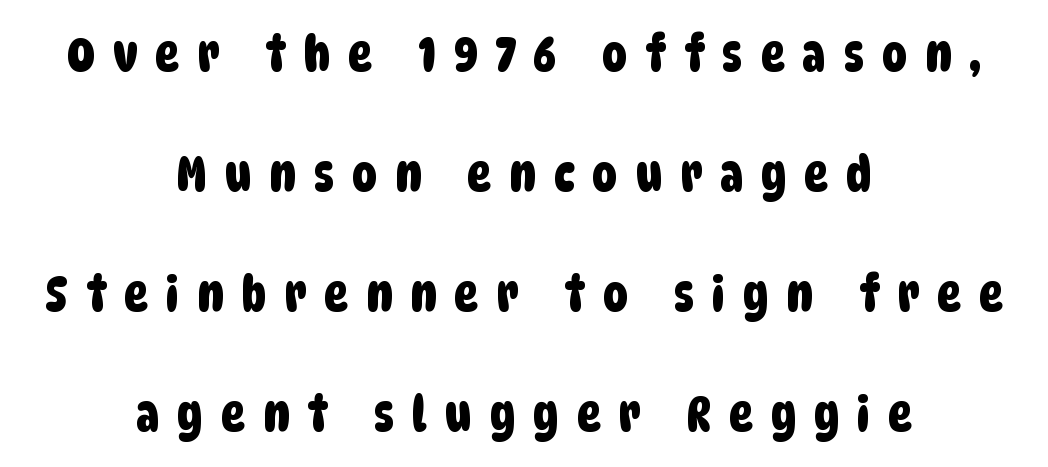
The image shows 50 px condensed sans-serif type; set centered, loose line spacing (2.4x), unusually wide letter spacing (+0.36 em), not underlined; low stroke contrast and a large x-height.
